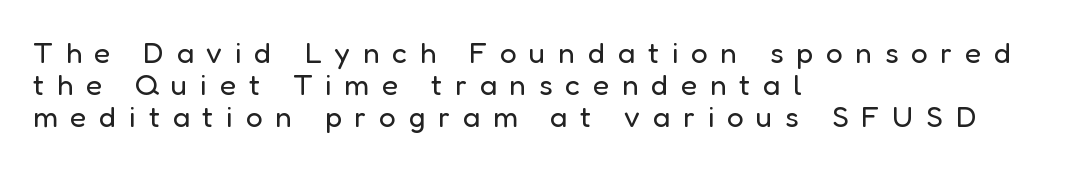
Q: Is the text bold? A: No.
Q: Is the text italic (slanted)? A: No, it is upright.
Q: Is the typeface a serif or a sans-serif typeface? A: Sans-serif.
Q: Is the text underlined? A: No.
Q: How is the paragraph aligned? A: Left-aligned.
Q: Is the spacing between letters normal or unusually wide? A: Unusually wide.
Q: Is the spacing between lines tight, normal or loose? A: Tight.
Q: Width (condensed, normal, or wide)? A: Normal.
Q: Stroke contrast? A: Low.
Q: x-height? A: Medium.
Q: Monospaced? A: No.
